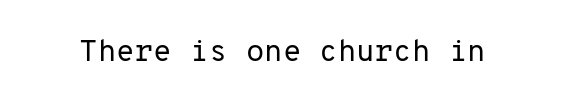
{"serif": "no", "italic": "no", "bold": "no", "weight": "regular", "width": "normal", "stroke_contrast": "low", "x_height": "medium", "monospaced": "yes", "underline": "no", "letter_spacing": "normal", "letter_spacing_em": 0.0, "glyph_px": 30}
